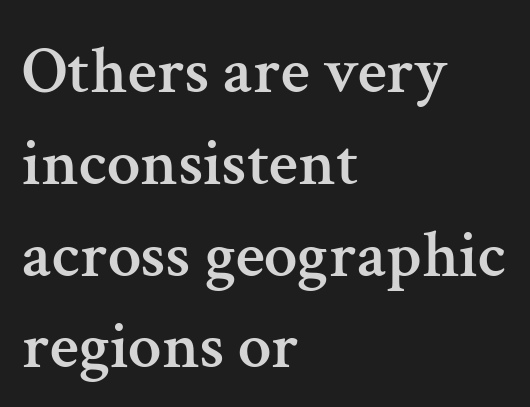
The image shows 67 px serif type, upright; set left-aligned, normal line spacing (1.37x), normal letter spacing, not underlined; medium stroke contrast and a medium x-height.
